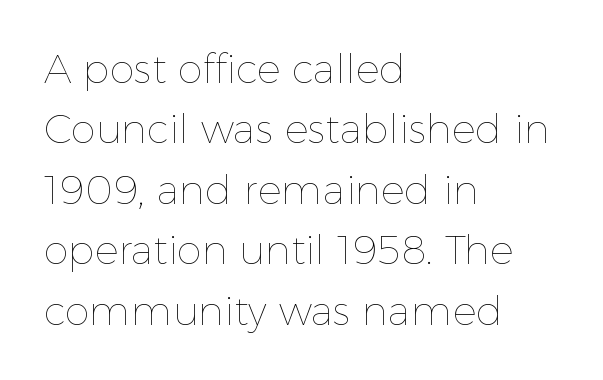
Words appear dense and cohesive because spacing is normal. The space between consecutive lines is moderate. If you drew a ruler down the left edge, every line would touch it. Here the designer chose a conventional face with non-uniform glyph widths.
